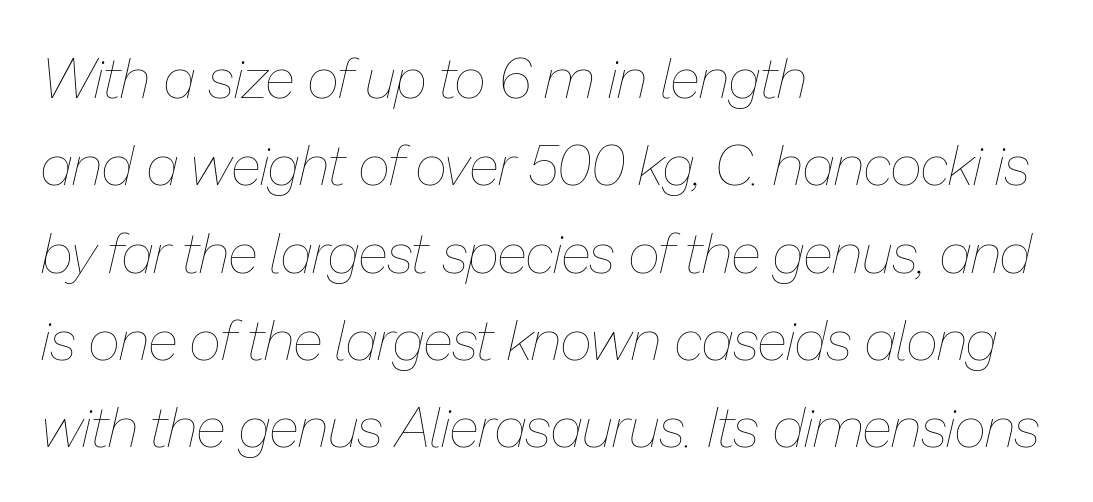
Letters rest on an invisible, unmarked baseline. It's the slanting kind of type. Nothing unusual about the tracking: characters are spaced as the font intends. No extra ink here — the face is not bold. How would I describe the line gaps? Plain and ordinary.
